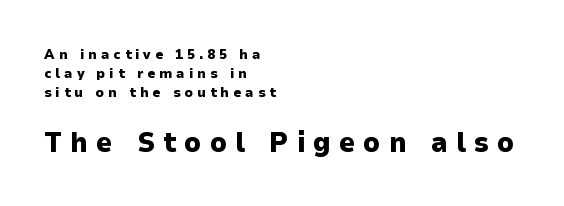
{"serif": "no", "italic": "no", "bold": "yes", "weight": "heavy", "width": "normal", "stroke_contrast": "low", "x_height": "medium", "monospaced": "no", "underline": "no", "align": "left", "line_spacing": "normal", "line_spacing_ratio": 1.34, "letter_spacing": "wide", "letter_spacing_em": 0.29, "larger_block": "second", "size_ratio": 2.0, "glyph_px": 28}
